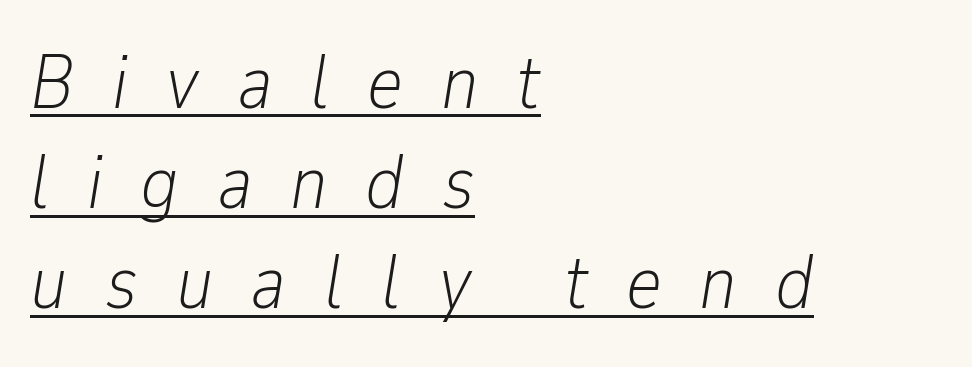
An italicized treatment has been applied to the whole sample. Like a heading marked for emphasis, these lines bear an underscore. Nothing heavy about these letters — not bold at all. Here the designer chose a conventional face with non-uniform glyph widths. Here the glyphs are tracked loosely, breaking word shapes into spaced letters. A classic flush-left, rag-right setting is used for this passage.
